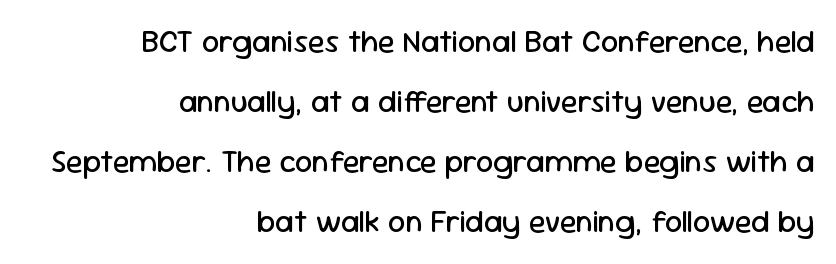
If you measured baseline to baseline, you'd find a long distance. Caption: face not bold, strokes unweighted. You could call the tracking neutral — neither tight nor loose. Unmarked baselines from the first word to the last.
